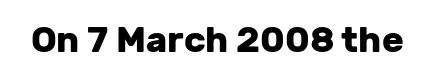
{"serif": "no", "italic": "no", "bold": "yes", "weight": "heavy", "width": "normal", "stroke_contrast": "low", "x_height": "medium", "monospaced": "no", "underline": "no", "letter_spacing": "normal", "letter_spacing_em": 0.0, "glyph_px": 36}
